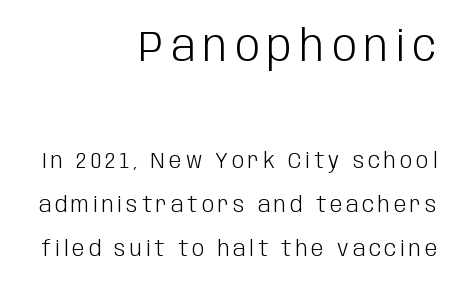
The image shows 44 px light, condensed sans-serif type, upright; set right-aligned, loose line spacing (2.01x), not underlined; the first (top) block is 2.0x larger; low stroke contrast and a large x-height.
